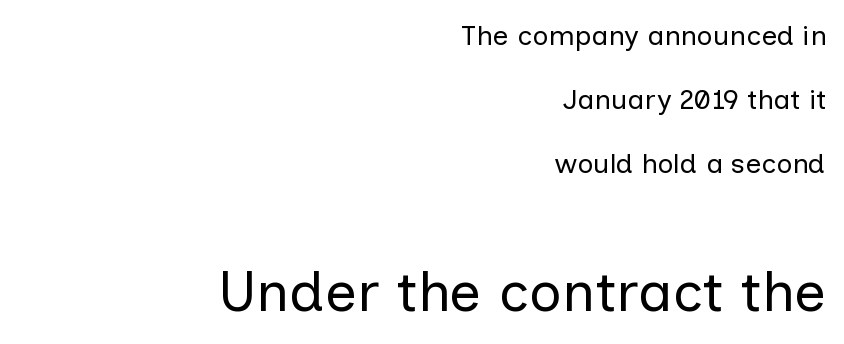
The image shows 57 px regular-weight sans-serif type, upright; set right-aligned, loose line spacing (2.29x), normal letter spacing, not underlined; the second (bottom) block is 2.04x larger; low stroke contrast and a medium x-height.
